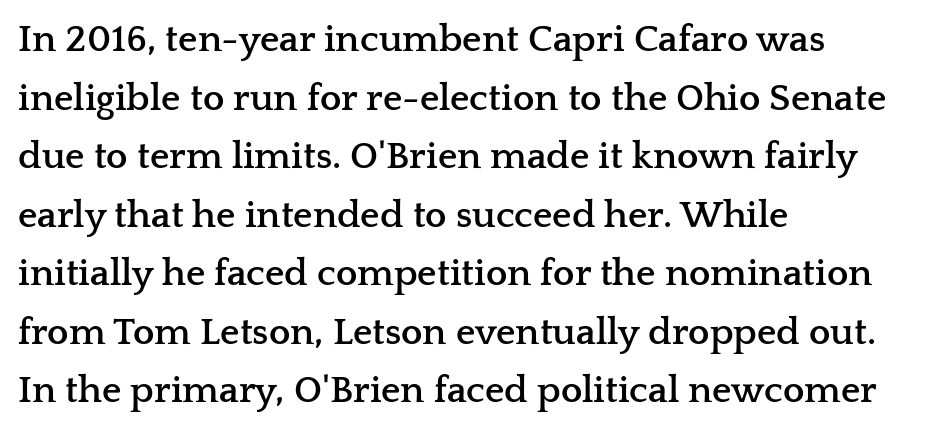
Alignment: flush left. The characters look thick and weighty, a clear bold. Descenders hang freely into open space. One glance says typical: line gaps are just what's usual. Look at the tracking — it's just the regular setting, nothing added.
